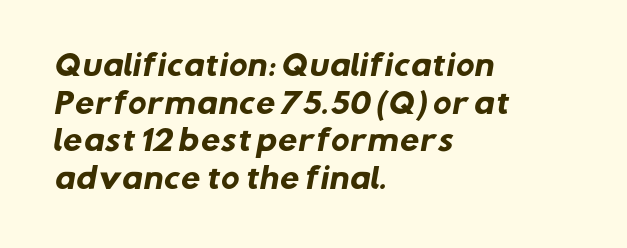
{"serif": "no", "bold": "yes", "weight": "heavy", "width": "normal", "stroke_contrast": "low", "x_height": "medium", "monospaced": "no", "underline": "no", "align": "left", "line_spacing": "normal", "line_spacing_ratio": 1.34, "letter_spacing": "normal", "letter_spacing_em": 0.0, "glyph_px": 28}
